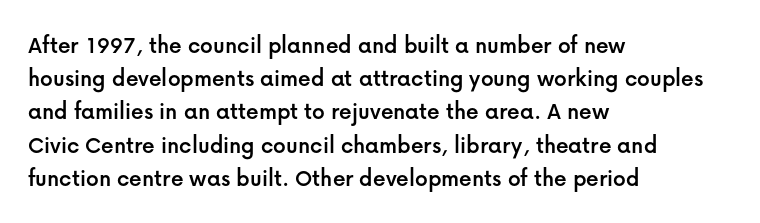
The image shows 25 px text type, upright; set left-aligned, normal line spacing (1.33x), normal letter spacing, not underlined.
